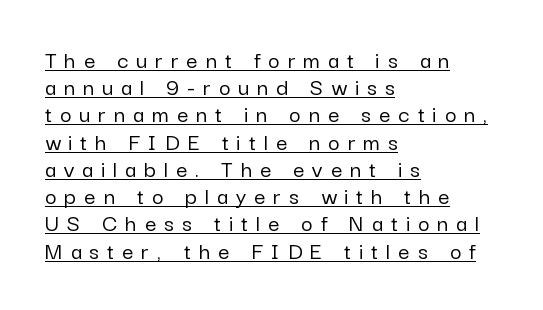
Q: Is the text italic (slanted)? A: No, it is upright.
Q: Is the text underlined? A: Yes.
Q: How is the paragraph aligned? A: Left-aligned.
Q: Is the spacing between letters normal or unusually wide? A: Unusually wide.
Q: Is the spacing between lines tight, normal or loose? A: Tight.
